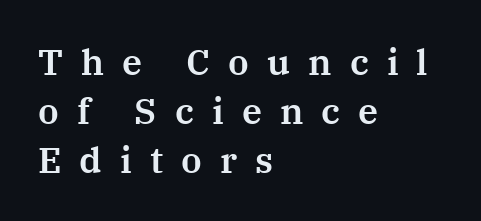
Q: Is the text italic (slanted)? A: No, it is upright.
Q: Is the typeface a serif or a sans-serif typeface? A: Serif.
Q: Is the text underlined? A: No.
Q: How is the paragraph aligned? A: Left-aligned.
Q: Is the spacing between letters normal or unusually wide? A: Unusually wide.
Q: Is the spacing between lines tight, normal or loose? A: Normal.
Q: Width (condensed, normal, or wide)? A: Normal.
Q: Stroke contrast? A: Medium.
Q: x-height? A: Medium.
Q: Monospaced? A: No.
